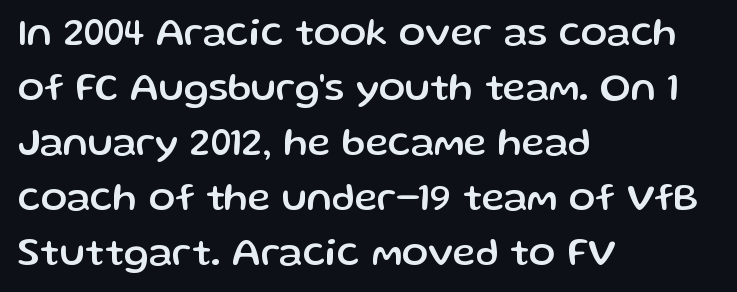
{"serif": "no", "italic": "no", "width": "normal", "stroke_contrast": "low", "x_height": "medium", "monospaced": "no", "underline": "no", "align": "left", "line_spacing": "normal", "line_spacing_ratio": 1.41, "letter_spacing": "normal", "letter_spacing_em": 0.0, "glyph_px": 39}
